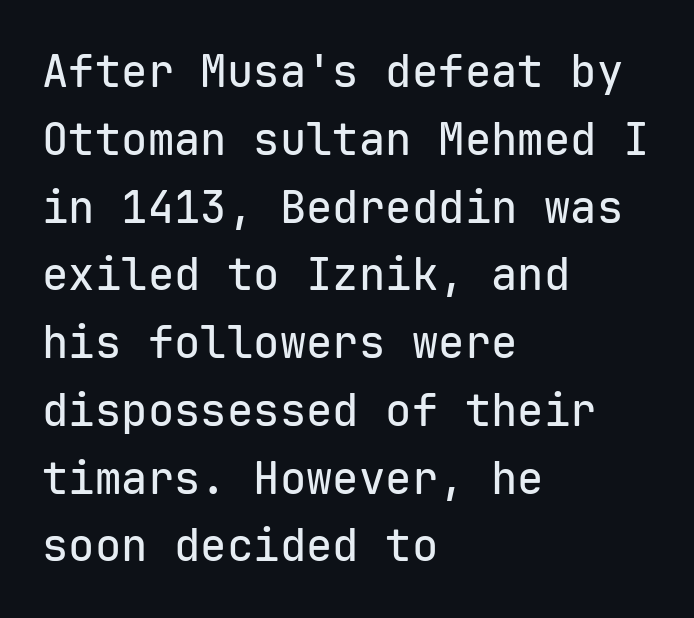
Think of a typewriter: that constant character pitch is what you see here. Honestly, the row spacing looks completely unremarkable. The gap between lines stays unmarked. Notice how the passage keeps a crisp vertical edge on the left only. The typography opts for an upright posture over an oblique one.
